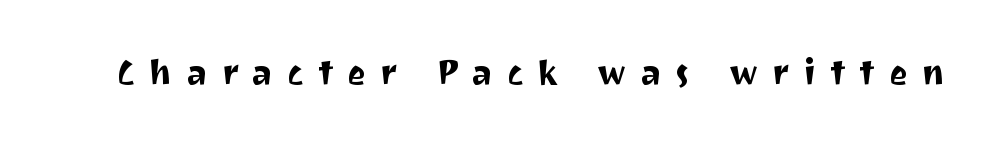
The image shows 35 px sans-serif type, upright; set unusually wide letter spacing (+0.41 em), not underlined; medium stroke contrast and a medium x-height.
